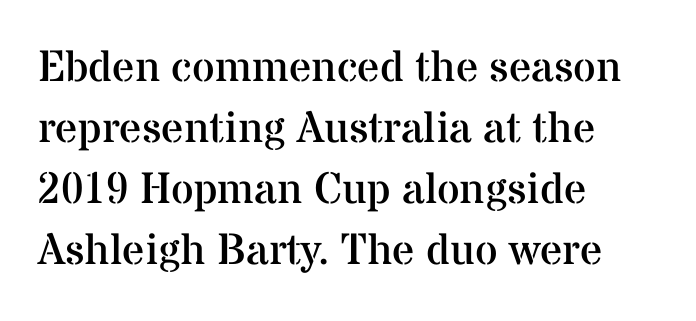
Q: Is the text bold? A: No.
Q: Is the text italic (slanted)? A: No, it is upright.
Q: Is the typeface a serif or a sans-serif typeface? A: Serif.
Q: Is the text underlined? A: No.
Q: How is the paragraph aligned? A: Left-aligned.
Q: Is the spacing between letters normal or unusually wide? A: Normal.
Q: Is the spacing between lines tight, normal or loose? A: Normal.
Q: Width (condensed, normal, or wide)? A: Normal.
Q: Stroke contrast? A: Medium.
Q: x-height? A: Medium.
Q: Monospaced? A: No.
